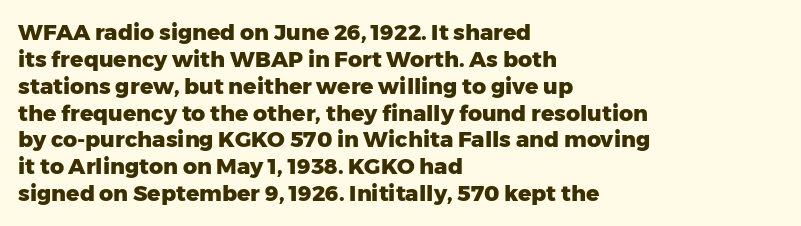
Q: Is the text bold? A: Yes.
Q: Is the text italic (slanted)? A: No, it is upright.
Q: Is the text underlined? A: No.
Q: How is the paragraph aligned? A: Left-aligned.
Q: Is the spacing between letters normal or unusually wide? A: Normal.
